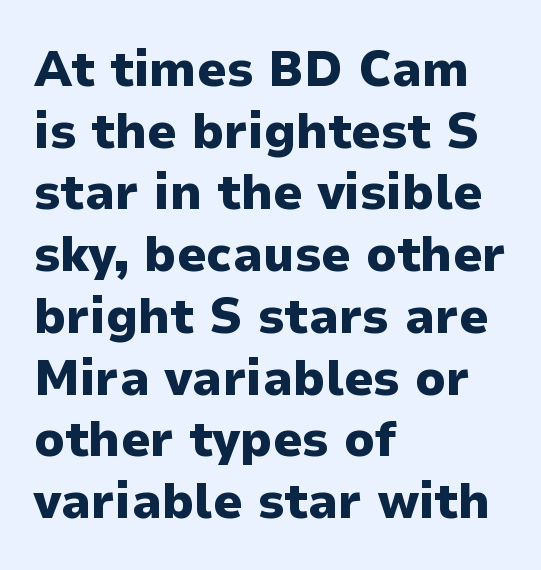
The image shows 51 px heavy sans-serif type, upright; set left-aligned, line spacing 1.21x, normal letter spacing, not underlined; low stroke contrast and a medium x-height.
